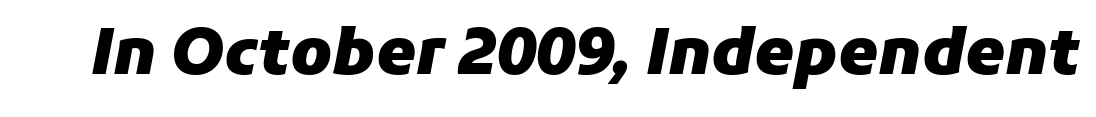
In terms of weight, the rendering is a true, heavy bold. Is this a fixed-width face? No — the glyphs have proportional, varying widths. You can tell it's italic because the verticals aren't actually vertical. Rule under the text: the space is simply empty. Does extra space separate the letters? No, they use regular spacing.
